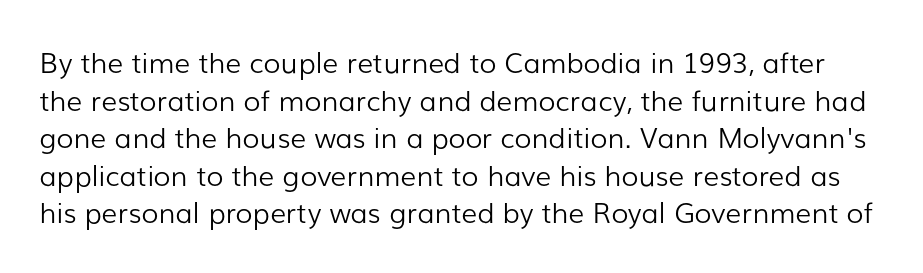
Underlining? Definitely not there. A light-to-regular cut is what we see here. Short note: letters normally spaced. It's the straight-up-and-down kind of type.
